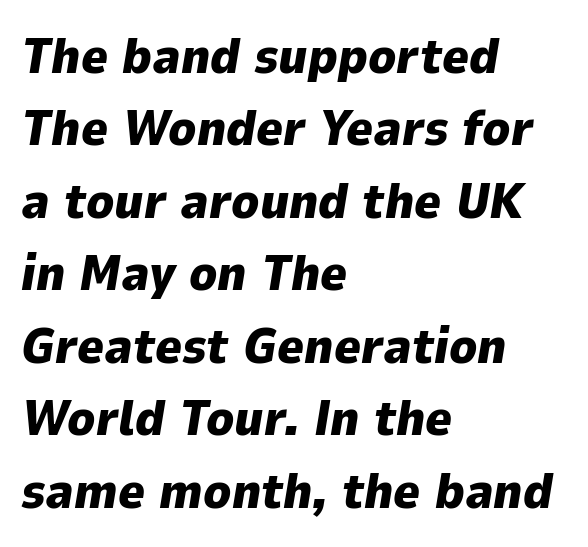
Q: Is the text bold? A: Yes.
Q: Is the text italic (slanted)? A: Yes, it leans right by about 9 degrees.
Q: Is the text underlined? A: No.
Q: How is the paragraph aligned? A: Left-aligned.
Q: Is the spacing between letters normal or unusually wide? A: Normal.
Q: Is the spacing between lines tight, normal or loose? A: Normal.
Q: Width (condensed, normal, or wide)? A: Normal.
Q: Stroke contrast? A: Low.
Q: x-height? A: Medium.
Q: Monospaced? A: No.
